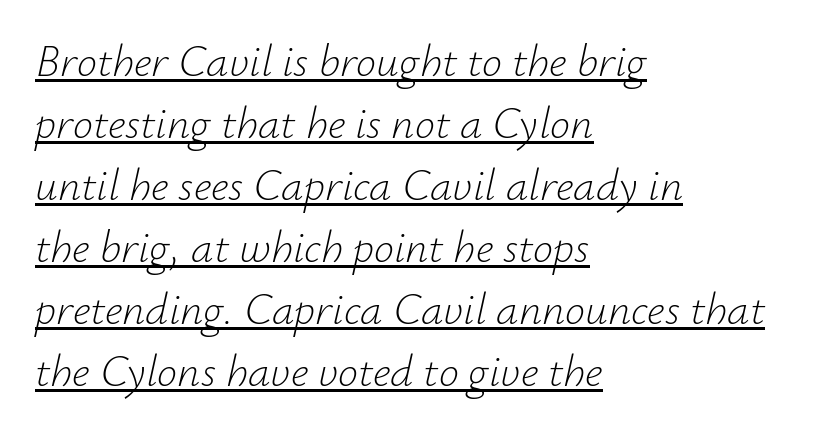
{"italic": "yes", "lean": "right", "slant_degrees": 12, "bold": "no", "weight": "light", "width": "normal", "stroke_contrast": "low", "x_height": "small", "monospaced": "no", "underline": "yes", "align": "left", "line_spacing": "normal", "line_spacing_ratio": 1.38, "letter_spacing": "normal", "letter_spacing_em": 0.0, "glyph_px": 45}
